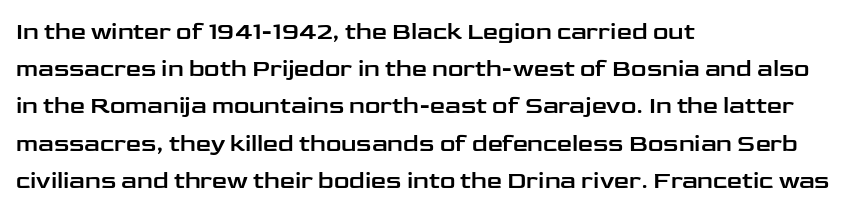
Interline gaps are of average width in this sample. The letters stand upright; this is a roman face. The face used here is rendered with its standard letterfit. Leftover space on each line is placed entirely after the last word. Beneath every word, the page is bare.
